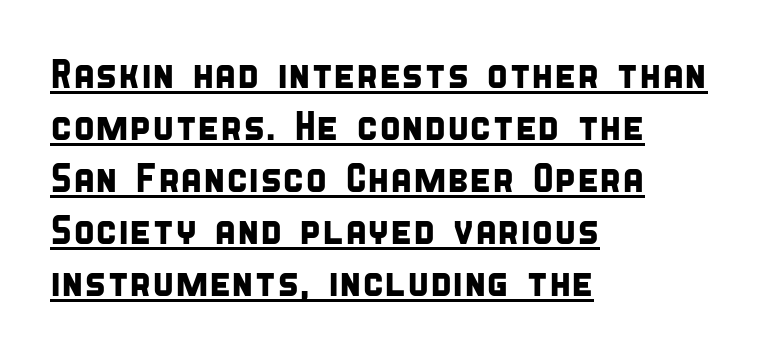
{"serif": "no", "width": "condensed", "stroke_contrast": "low", "x_height": "large", "monospaced": "no", "underline": "yes", "align": "left", "line_spacing": "normal", "line_spacing_ratio": 1.3, "letter_spacing": "normal", "letter_spacing_em": 0.0, "glyph_px": 40}
